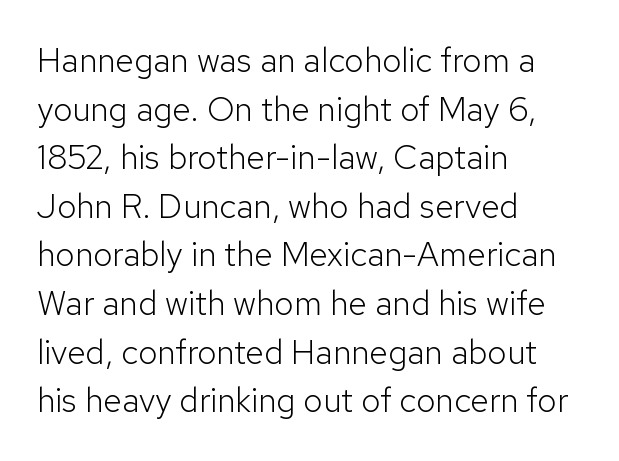
{"serif": "no", "italic": "no", "bold": "no", "weight": "light", "width": "normal", "stroke_contrast": "low", "x_height": "medium", "monospaced": "no", "underline": "no", "align": "left", "line_spacing": "normal", "line_spacing_ratio": 1.43, "letter_spacing": "normal", "letter_spacing_em": 0.0, "glyph_px": 34}
